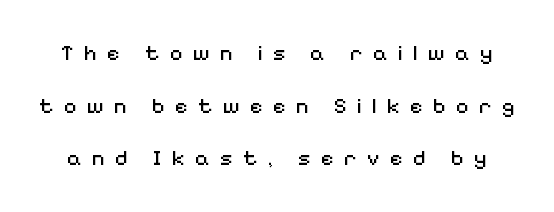
The image shows 22 px text type, upright; set loose line spacing (2.39x), unusually wide letter spacing (+0.46 em), not underlined.
